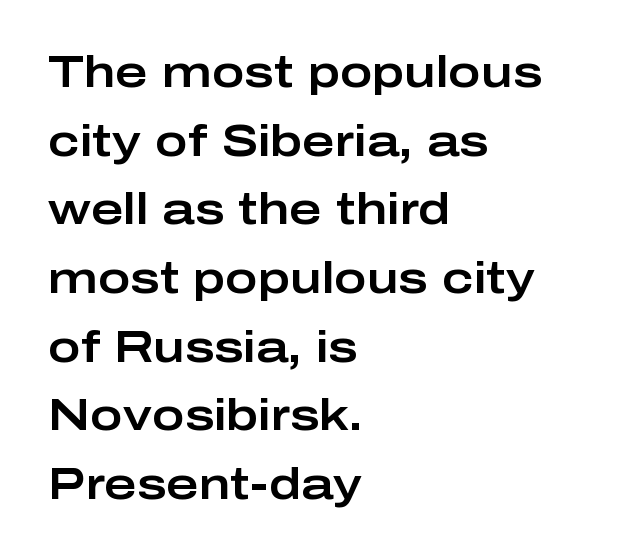
Q: Is the text italic (slanted)? A: No, it is upright.
Q: Is the typeface a serif or a sans-serif typeface? A: Sans-serif.
Q: Is the text underlined? A: No.
Q: How is the paragraph aligned? A: Left-aligned.
Q: Is the spacing between letters normal or unusually wide? A: Normal.
Q: Is the spacing between lines tight, normal or loose? A: Normal.
Q: Width (condensed, normal, or wide)? A: Wide.
Q: Stroke contrast? A: Low.
Q: x-height? A: Medium.
Q: Monospaced? A: No.
